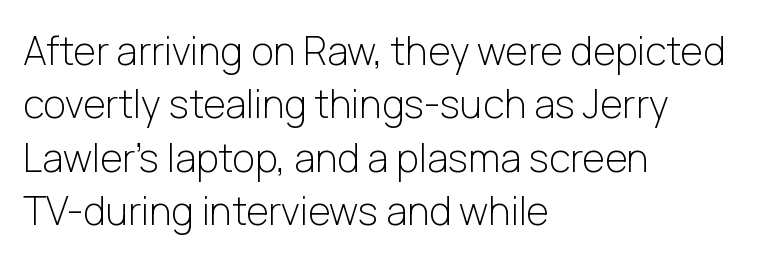
Q: Is the text bold? A: No.
Q: Is the text italic (slanted)? A: No, it is upright.
Q: Is the typeface a serif or a sans-serif typeface? A: Sans-serif.
Q: Is the text underlined? A: No.
Q: How is the paragraph aligned? A: Left-aligned.
Q: Is the spacing between letters normal or unusually wide? A: Normal.
Q: Is the spacing between lines tight, normal or loose? A: Normal.
Q: Width (condensed, normal, or wide)? A: Normal.
Q: Stroke contrast? A: Low.
Q: x-height? A: Medium.
Q: Monospaced? A: No.
